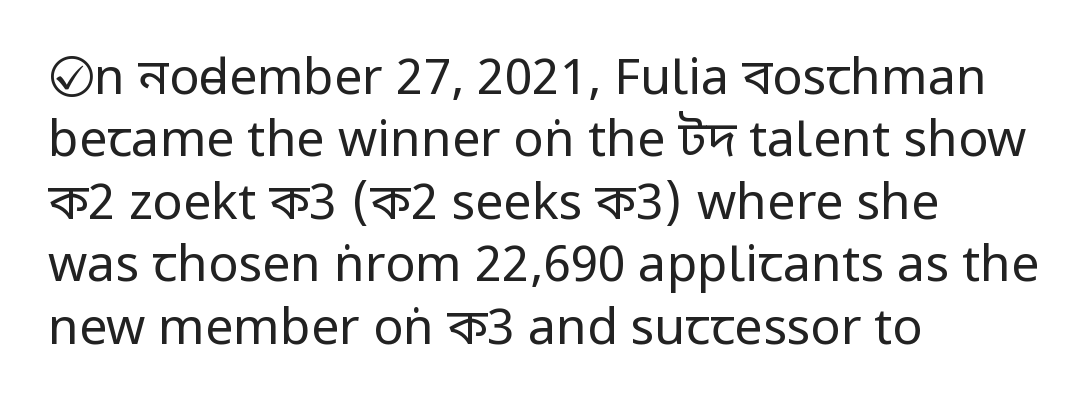
{"serif": "no", "italic": "no", "bold": "no", "weight": "regular", "width": "condensed", "stroke_contrast": "low", "x_height": "large", "monospaced": "no", "underline": "no", "align": "left", "line_spacing": "normal", "line_spacing_ratio": 1.25, "letter_spacing": "normal", "letter_spacing_em": 0.0, "glyph_px": 50}
